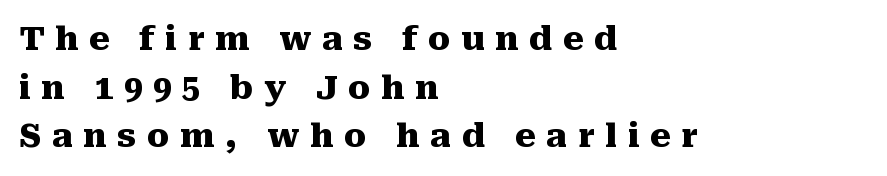
The image shows 33 px heavy serif type, upright; set left-aligned, normal line spacing (1.47x), unusually wide letter spacing (+0.32 em), not underlined; medium stroke contrast and a medium x-height.
